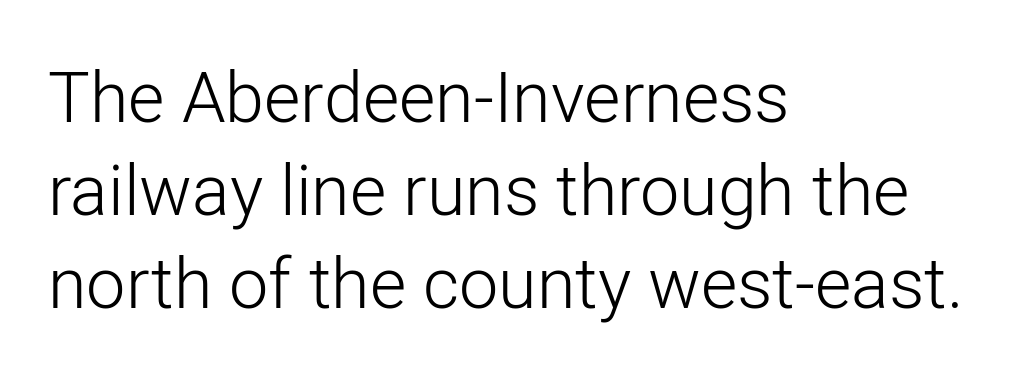
Q: Is the text bold? A: No.
Q: Is the text italic (slanted)? A: No, it is upright.
Q: Is the typeface a serif or a sans-serif typeface? A: Sans-serif.
Q: Is the text underlined? A: No.
Q: How is the paragraph aligned? A: Left-aligned.
Q: Is the spacing between letters normal or unusually wide? A: Normal.
Q: Is the spacing between lines tight, normal or loose? A: Normal.
Q: Width (condensed, normal, or wide)? A: Normal.
Q: Stroke contrast? A: Low.
Q: x-height? A: Medium.
Q: Monospaced? A: No.
